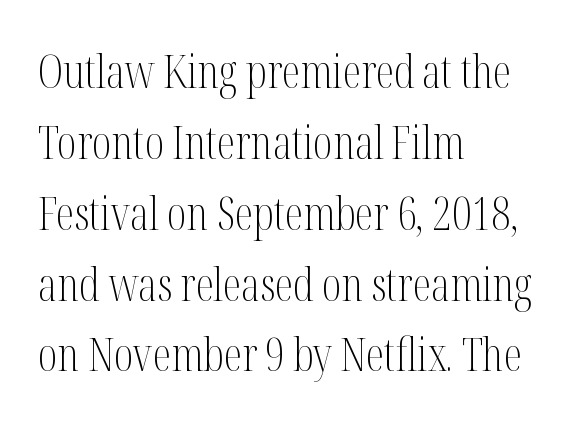
{"serif": "yes", "italic": "no", "bold": "no", "weight": "light", "width": "condensed", "stroke_contrast": "medium", "x_height": "medium", "monospaced": "no", "underline": "no", "align": "left", "line_spacing": "normal", "line_spacing_ratio": 1.54, "letter_spacing": "normal", "letter_spacing_em": 0.0, "glyph_px": 46}
